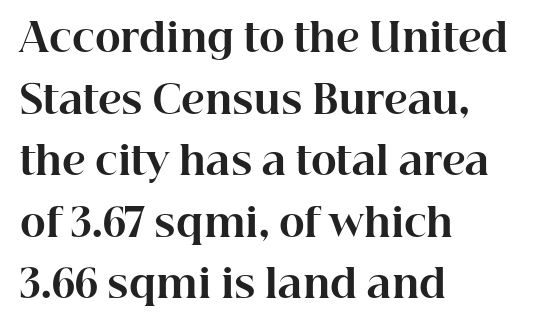
Q: Is the text bold? A: Yes.
Q: Is the text italic (slanted)? A: No, it is upright.
Q: Is the typeface a serif or a sans-serif typeface? A: Serif.
Q: Is the text underlined? A: No.
Q: How is the paragraph aligned? A: Left-aligned.
Q: Is the spacing between letters normal or unusually wide? A: Normal.
Q: Is the spacing between lines tight, normal or loose? A: Normal.
Q: Width (condensed, normal, or wide)? A: Normal.
Q: Stroke contrast? A: High.
Q: x-height? A: Medium.
Q: Monospaced? A: No.
